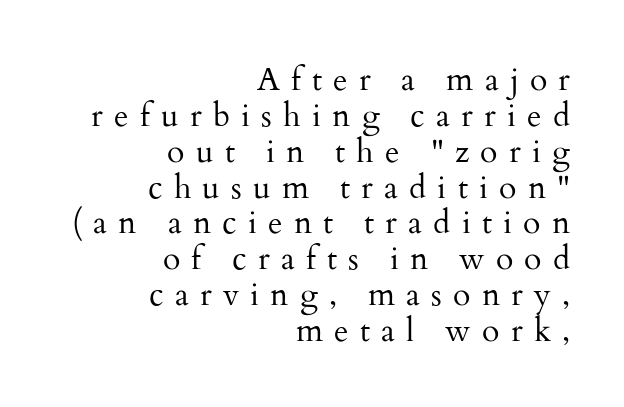
Varying glyph widths throughout — classic text-font behaviour. Bold? No — there's no thickening of the strokes. Any mark beneath the type? The region is blank. This rendering employs a face with finishing strokes, i.e., a serif. Students, observe: this is what under-led, compact text looks like. These lines have a slow, spaced-out rhythm from letter to letter.
